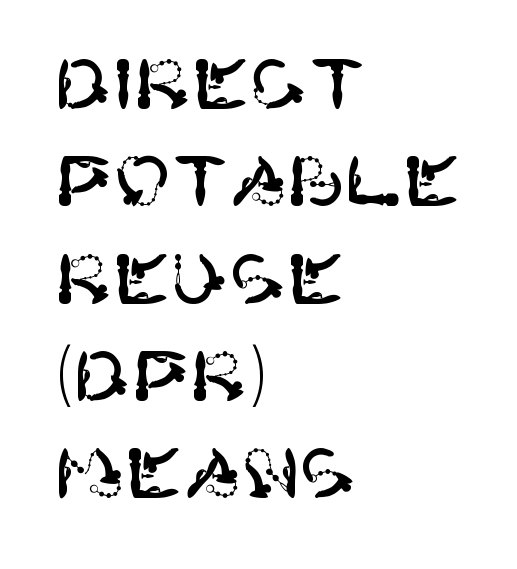
The image shows 69 px sans-serif type, upright; set left-aligned, normal line spacing (1.41x), normal letter spacing, not underlined; high stroke contrast and a large x-height.
